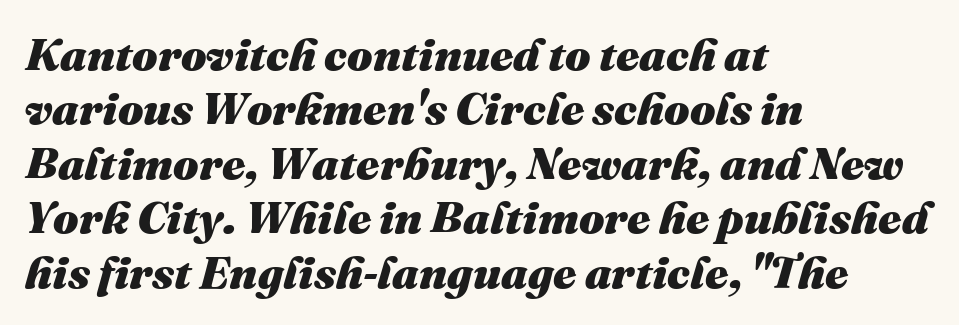
The image shows 45 px heavy type, italic (leaning right); set left-aligned, line spacing 1.21x, normal letter spacing, not underlined; medium stroke contrast and a medium x-height.
